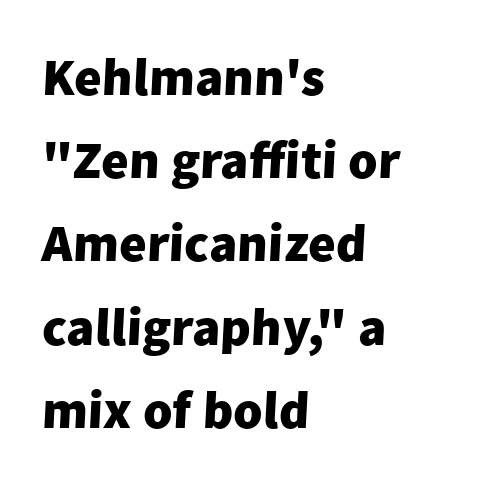
Q: Is the text bold? A: Yes.
Q: Is the typeface a serif or a sans-serif typeface? A: Sans-serif.
Q: Is the text underlined? A: No.
Q: How is the paragraph aligned? A: Left-aligned.
Q: Is the spacing between letters normal or unusually wide? A: Normal.
Q: Is the spacing between lines tight, normal or loose? A: Normal.
Q: Width (condensed, normal, or wide)? A: Normal.
Q: Stroke contrast? A: Low.
Q: x-height? A: Medium.
Q: Monospaced? A: No.
